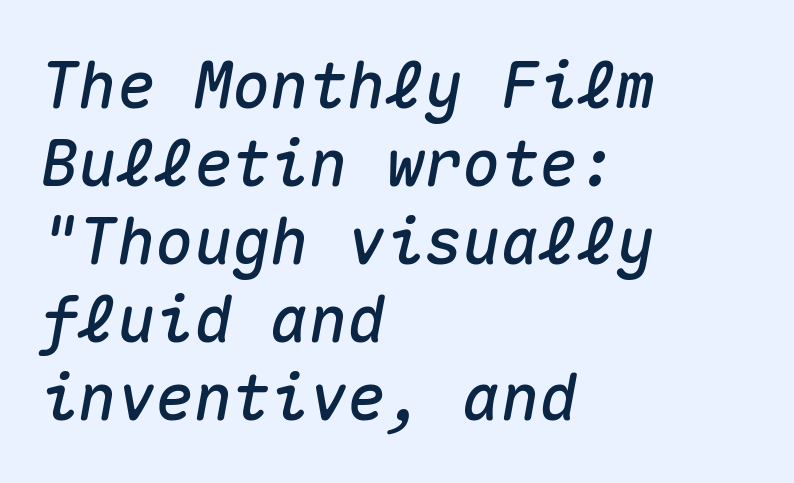
Monospaced: the letters line up in strict vertical columns. The gaps between neighbouring characters are ordinary and unremarkable. These lines are set flush left with a ragged right edge. The letters are slanted; this is an italic face. Beneath every word, the page is bare.
